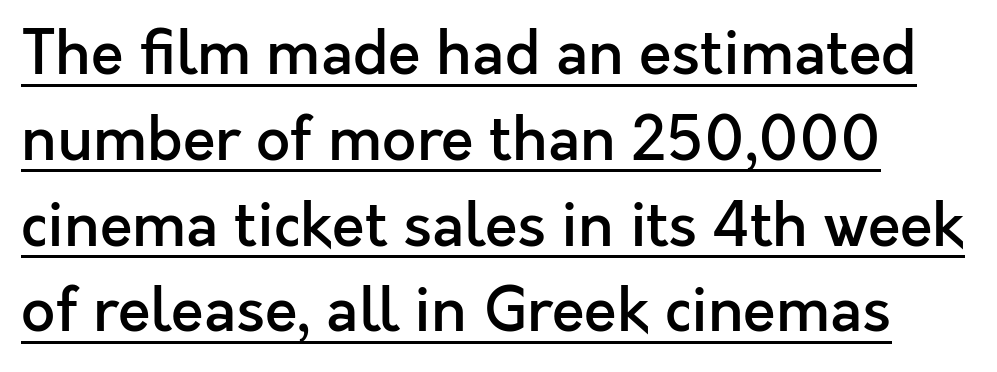
How heavy is the stroke? Medium-heavy — a semibold, shy of bold. Characters follow at the spacing the type designer built in. Quick note: interline space is typical. The designer went with a sans here, leaving each stem footless. Proportional: the letters do not fall into vertical columns. Every stem runs plumb, perpendicular to the baseline.
